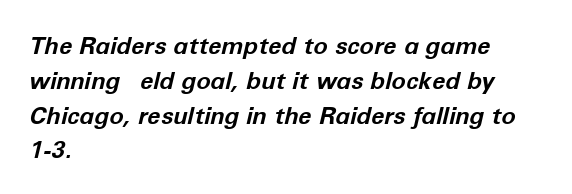
Q: Is the text bold? A: Yes.
Q: Is the text italic (slanted)? A: Yes, it leans right by about 12 degrees.
Q: Is the text underlined? A: No.
Q: How is the paragraph aligned? A: Left-aligned.
Q: Is the spacing between letters normal or unusually wide? A: Normal.
Q: Is the spacing between lines tight, normal or loose? A: Normal.
